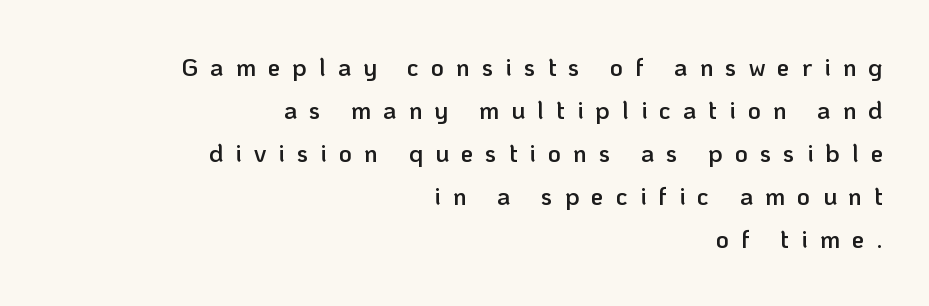
The image shows 25 px text type, upright; set right-aligned, line spacing 1.72x, unusually wide letter spacing (+0.48 em), not underlined.
